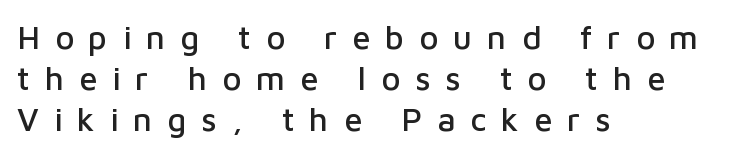
The type family on display is of the sans-serif kind. The passage shown is not underscored anywhere. Where is the straight margin? On the left. The vertical gap from one line to the next is medium.
